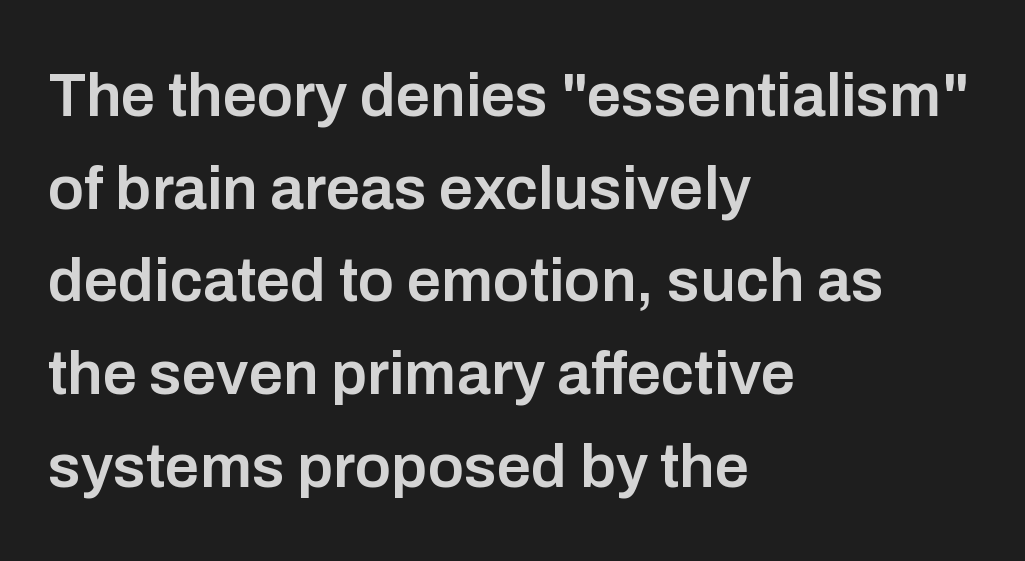
The image shows 61 px semibold sans-serif type, upright; set left-aligned, normal line spacing (1.52x), normal letter spacing, not underlined; low stroke contrast and a medium x-height.
